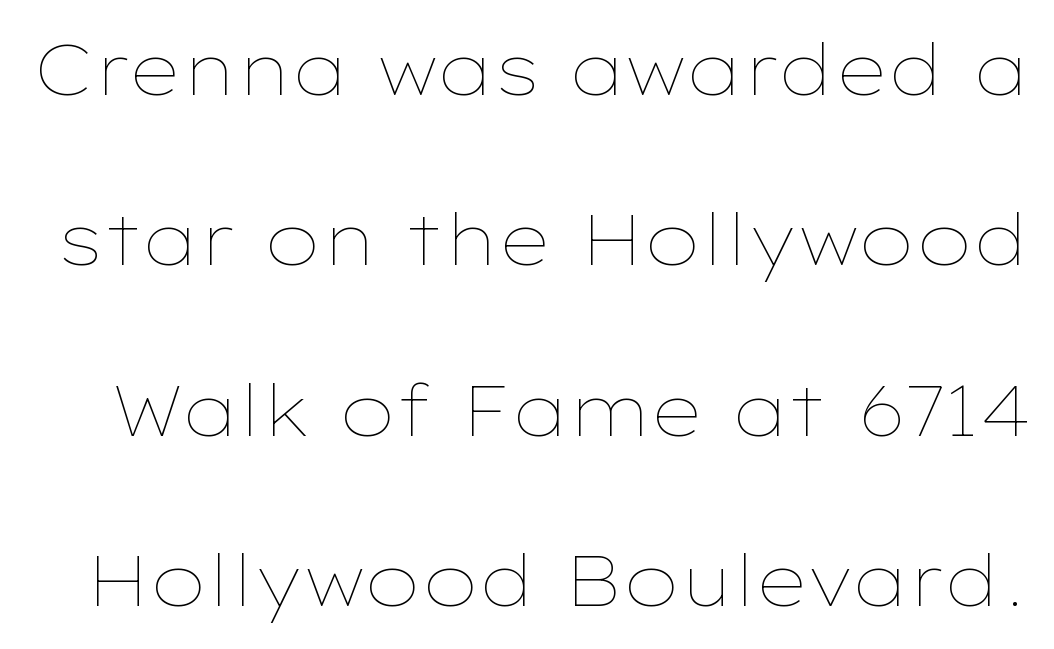
The image shows 71 px thin, wide type, upright; set loose line spacing (2.4x), normal letter spacing, not underlined; low stroke contrast and a medium x-height.
